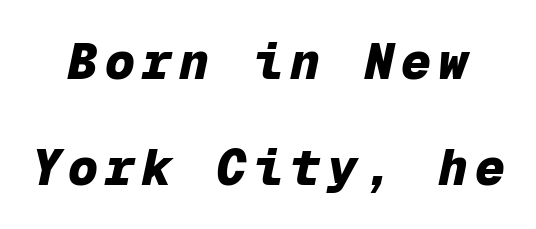
The image shows 50 px heavy type, italic (leaning right), monospaced; set loose line spacing (2.13x), not underlined; low stroke contrast and a medium x-height.
